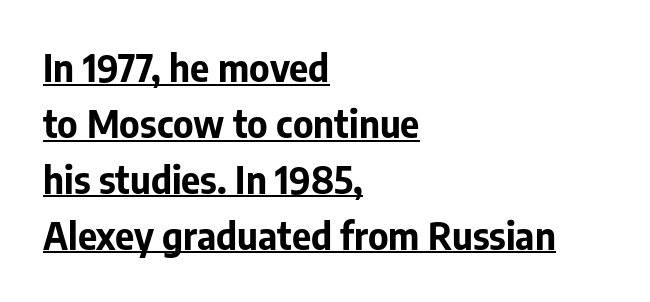
The image shows 37 px bold sans-serif type, upright; set left-aligned, normal line spacing (1.51x), normal letter spacing, underlined; low stroke contrast and a medium x-height.
